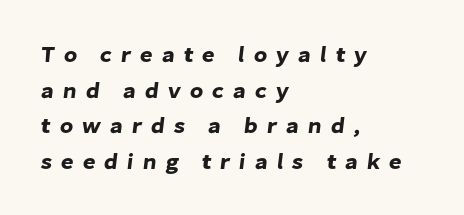
Q: Is the text underlined? A: No.
Q: How is the paragraph aligned? A: Left-aligned.
Q: Is the spacing between letters normal or unusually wide? A: Unusually wide.
Q: Is the spacing between lines tight, normal or loose? A: Normal.
